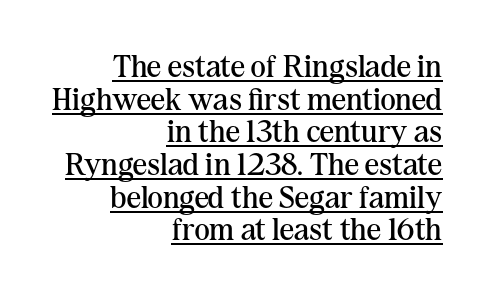
The image shows 32 px regular-weight serif type, upright; set right-aligned, tight line spacing (1.02x), normal letter spacing, underlined; medium stroke contrast and a medium x-height.
